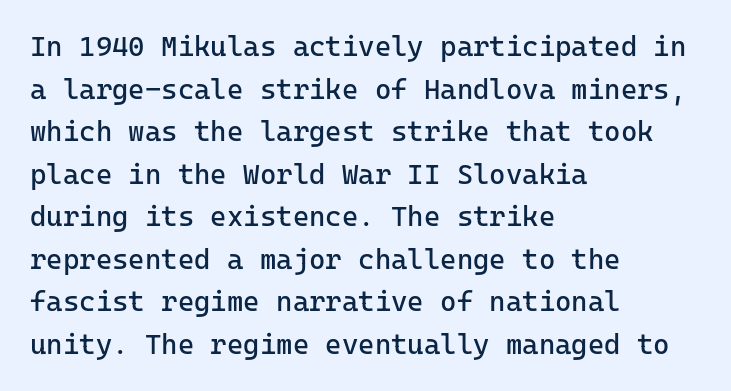
The image shows 28 px regular-weight sans-serif type, upright, monospaced; set left-aligned, normal line spacing (1.52x), normal letter spacing, not underlined; low stroke contrast and a medium x-height.
